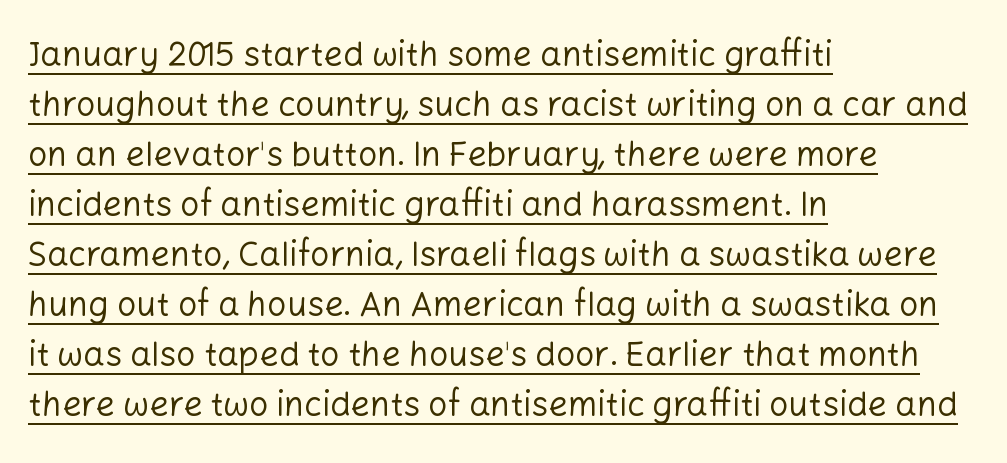
Q: Is the text bold? A: No.
Q: Is the text italic (slanted)? A: No, it is upright.
Q: Is the typeface a serif or a sans-serif typeface? A: Sans-serif.
Q: Is the text underlined? A: Yes.
Q: How is the paragraph aligned? A: Left-aligned.
Q: Is the spacing between letters normal or unusually wide? A: Normal.
Q: Is the spacing between lines tight, normal or loose? A: Normal.
Q: Width (condensed, normal, or wide)? A: Normal.
Q: Stroke contrast? A: Low.
Q: x-height? A: Medium.
Q: Monospaced? A: No.
